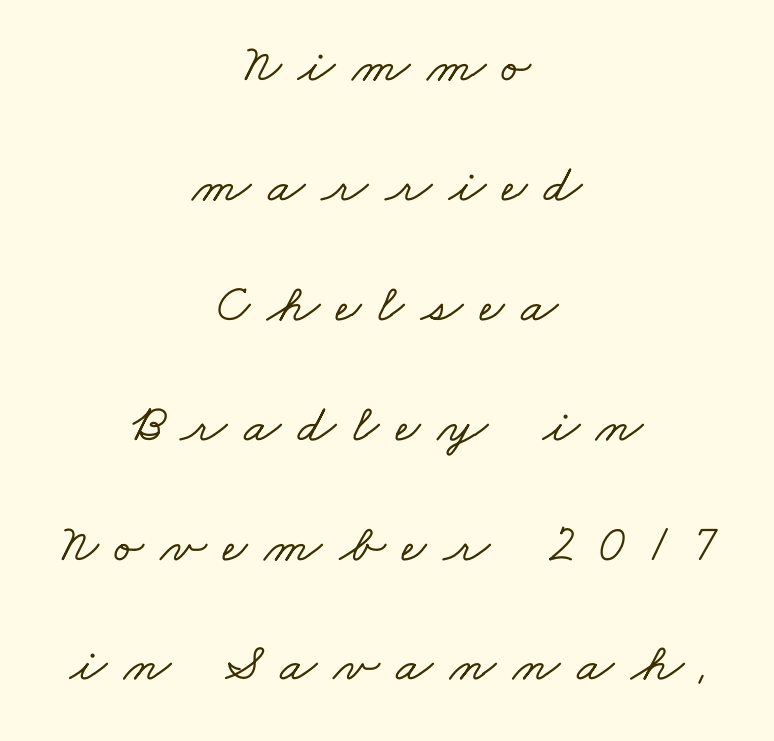
{"serif": "yes", "width": "wide", "stroke_contrast": "low", "x_height": "small", "monospaced": "no", "underline": "no", "align": "center", "line_spacing": "loose", "line_spacing_ratio": 2.22, "letter_spacing": "wide", "letter_spacing_em": 0.31, "glyph_px": 54}
